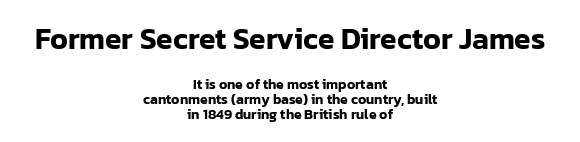
The image shows 30 px sans-serif type, upright; set centered, tight line spacing (1.09x), normal letter spacing, not underlined; the first (top) block is 2.14x larger; low stroke contrast and a medium x-height.
